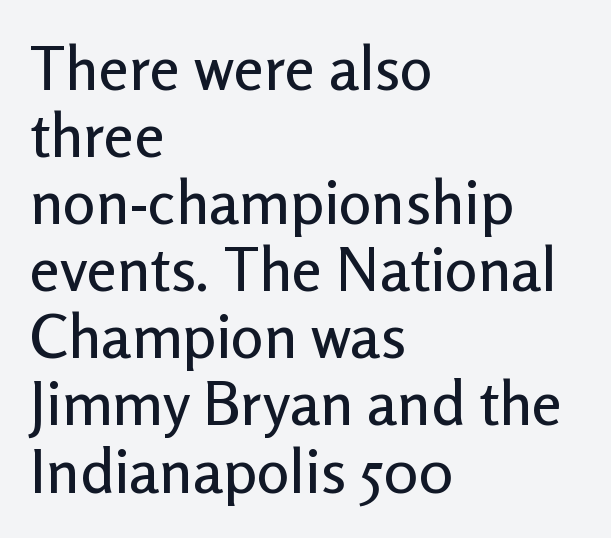
The image shows 61 px sans-serif type, upright; set left-aligned, tight line spacing (1.1x), normal letter spacing, not underlined; low stroke contrast and a medium x-height.
